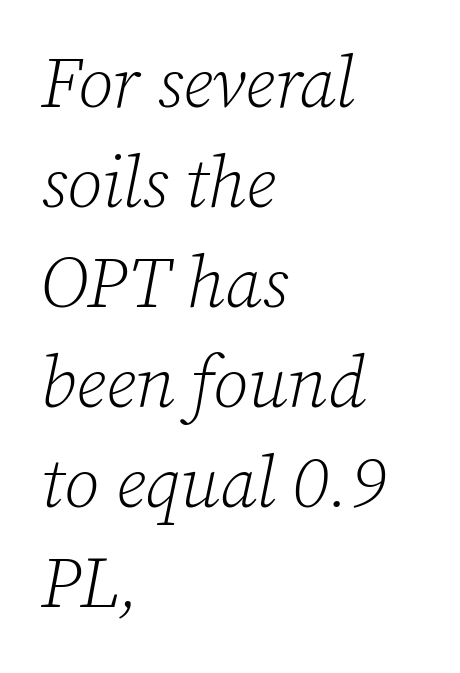
{"serif": "yes", "italic": "yes", "lean": "right", "slant_degrees": 12, "bold": "no", "weight": "light", "width": "normal", "stroke_contrast": "low", "x_height": "medium", "monospaced": "no", "underline": "no", "align": "left", "line_spacing": "normal", "line_spacing_ratio": 1.39, "letter_spacing": "normal", "letter_spacing_em": 0.0, "glyph_px": 72}
